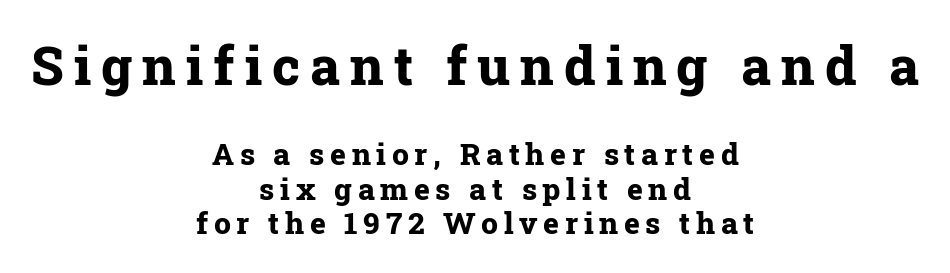
{"serif": "yes", "italic": "no", "bold": "yes", "weight": "bold", "width": "normal", "stroke_contrast": "low", "x_height": "medium", "monospaced": "no", "underline": "no", "align": "center", "line_spacing_ratio": 1.16, "larger_block": "first", "size_ratio": 1.77, "glyph_px": 53}
